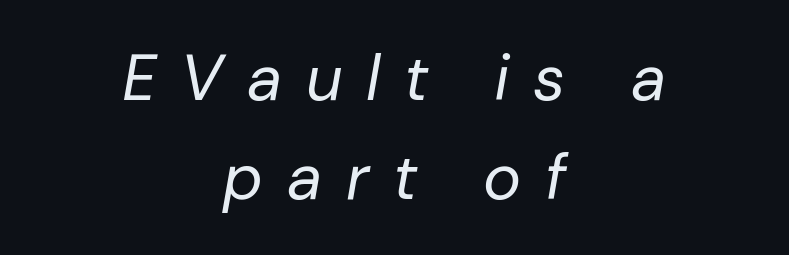
Q: Is the text bold? A: No.
Q: Is the text italic (slanted)? A: Yes, it leans right by about 10 degrees.
Q: Is the text underlined? A: No.
Q: How is the paragraph aligned? A: Centered.
Q: Is the spacing between letters normal or unusually wide? A: Unusually wide.
Q: Is the spacing between lines tight, normal or loose? A: Normal.
Q: Width (condensed, normal, or wide)? A: Normal.
Q: Stroke contrast? A: Low.
Q: x-height? A: Medium.
Q: Monospaced? A: No.
